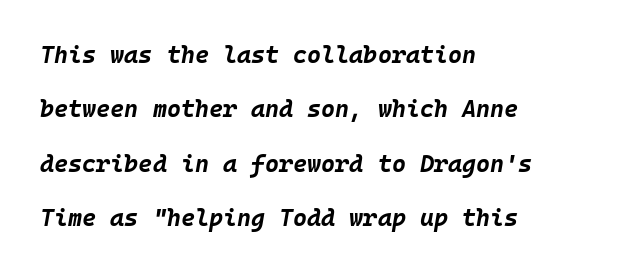
The image shows 24 px bold type, italic (leaning right); set left-aligned, loose line spacing (2.27x), normal letter spacing, not underlined.
